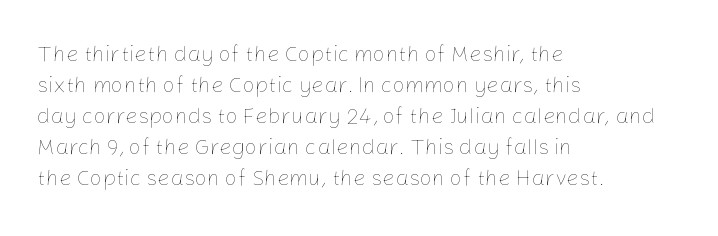
The image shows 22 px text type, upright; set left-aligned, normal line spacing (1.41x), normal letter spacing, not underlined.
